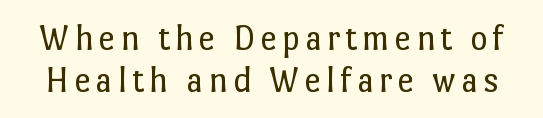
Q: Is the text bold? A: No.
Q: Is the text italic (slanted)? A: No, it is upright.
Q: Is the text underlined? A: No.
Q: Is the spacing between lines tight, normal or loose? A: Tight.
Q: Width (condensed, normal, or wide)? A: Normal.
Q: Stroke contrast? A: Low.
Q: x-height? A: Medium.
Q: Monospaced? A: No.
